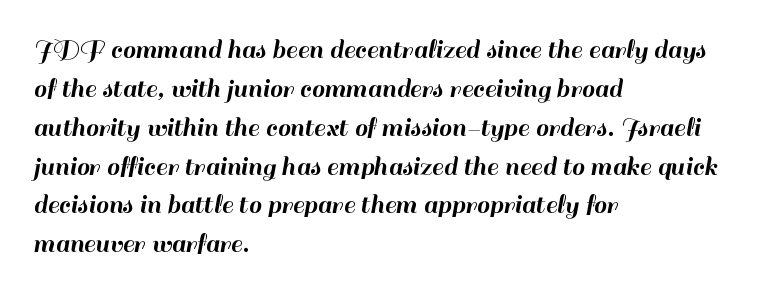
The baseline area is clear. Whoever set this chose a conventional vertical rhythm. Typographically, this falls in the sans-serif category. Here the designer chose a conventional face with non-uniform glyph widths.
